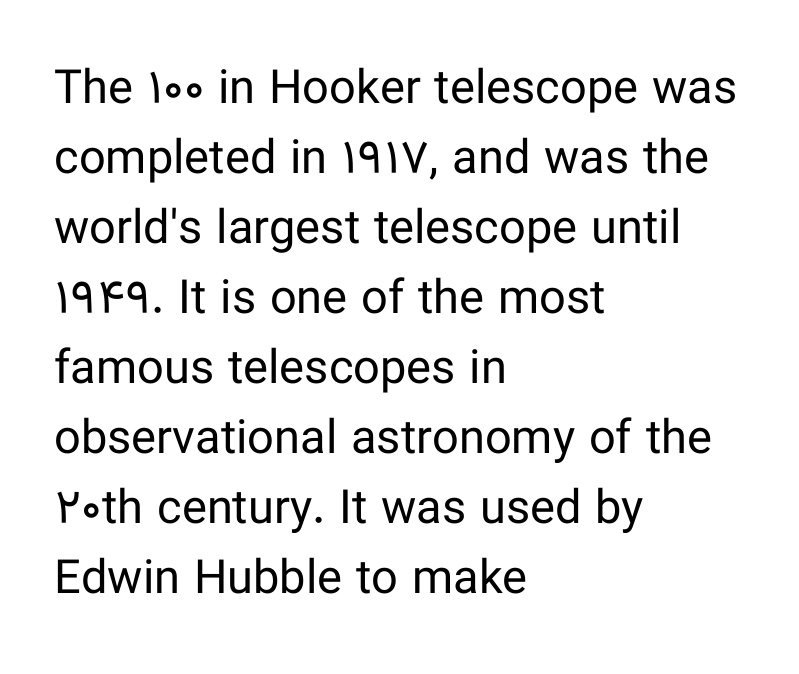
The image shows 47 px regular-weight sans-serif type, upright; set left-aligned, normal line spacing (1.49x), normal letter spacing, not underlined; low stroke contrast and a medium x-height.
